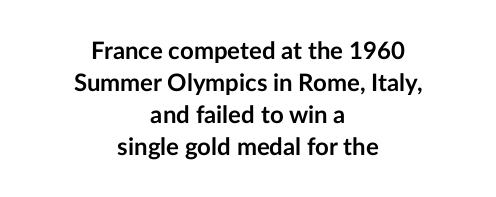
The image shows 24 px bold type, upright; set centered, normal line spacing (1.34x), normal letter spacing, not underlined.
